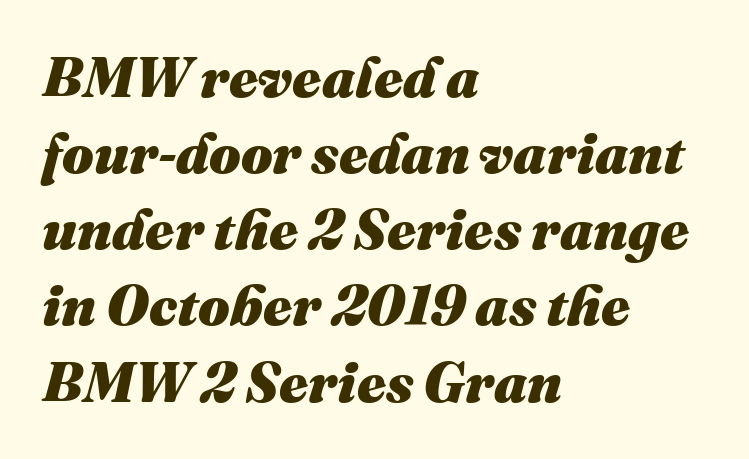
Q: Is the text bold? A: Yes.
Q: Is the text italic (slanted)? A: Yes, it leans right by about 16 degrees.
Q: Is the text underlined? A: No.
Q: How is the paragraph aligned? A: Left-aligned.
Q: Is the spacing between letters normal or unusually wide? A: Normal.
Q: Is the spacing between lines tight, normal or loose? A: Normal.
Q: Width (condensed, normal, or wide)? A: Normal.
Q: Stroke contrast? A: Medium.
Q: x-height? A: Medium.
Q: Monospaced? A: No.
